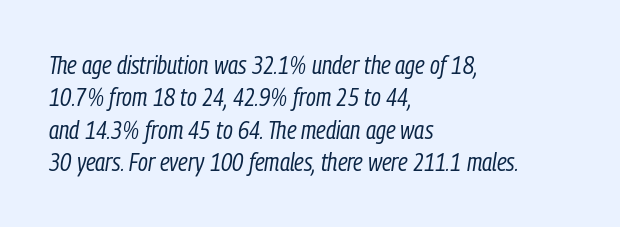
{"italic": "yes", "lean": "right", "slant_degrees": 9, "bold": "no", "underline": "no", "align": "left", "line_spacing": "normal", "line_spacing_ratio": 1.3, "letter_spacing": "normal", "letter_spacing_em": 0.0, "glyph_px": 25}
